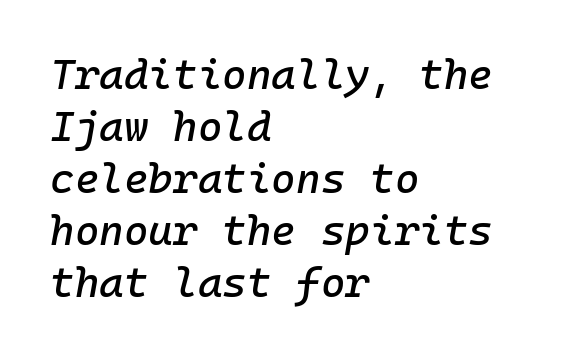
The image shows 42 px text type, italic (leaning right), monospaced; set left-aligned, line spacing 1.24x, normal letter spacing, not underlined; low stroke contrast and a medium x-height.
